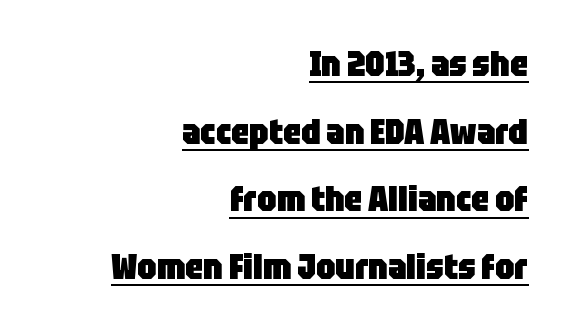
{"serif": "no", "italic": "no", "bold": "yes", "weight": "heavy", "width": "condensed", "stroke_contrast": "low", "x_height": "large", "monospaced": "no", "underline": "yes", "align": "right", "line_spacing": "loose", "line_spacing_ratio": 1.93, "letter_spacing": "normal", "letter_spacing_em": 0.0, "glyph_px": 35}
